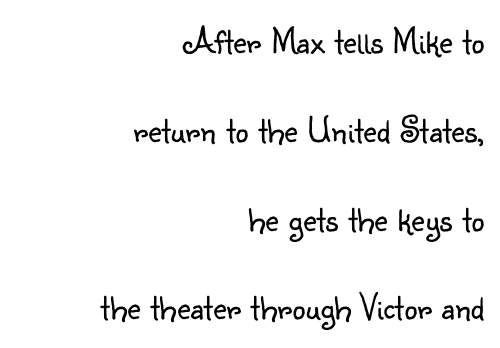
The letters sit at their default tracking, neither squeezed nor spread. The text was rendered using a sans face with plain stroke endings. Compared with a flush-left layout, this one pins lines to the opposite, right side. The letters advance in unequal steps, a hallmark of proportional type. A roman cut, with each character standing at attention. Stems and bowls with no extra thickness — not bold.
